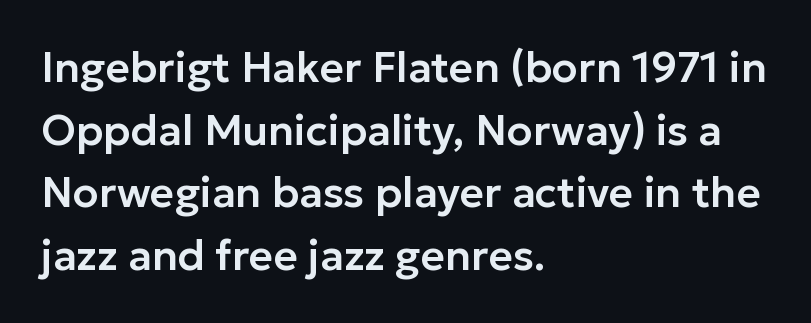
The image shows 42 px sans-serif type, upright; set left-aligned, normal line spacing (1.49x), normal letter spacing, not underlined; low stroke contrast and a medium x-height.
